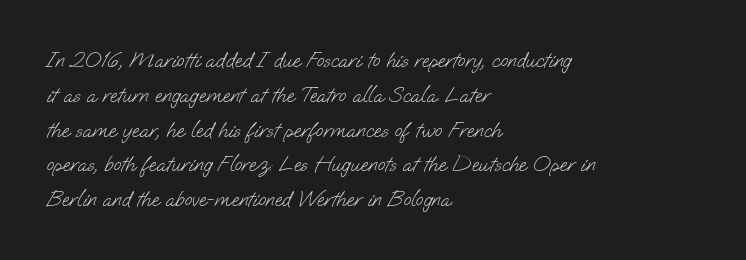
The strokes carry an ordinary text weight at most. Between one letter and the next there's only the usual sliver of space. Bare-footed words on every line. Every row of glyphs begins at an identical x-position on the left. Notice how descenders clear the ascenders below comfortably — that's standard leading.
